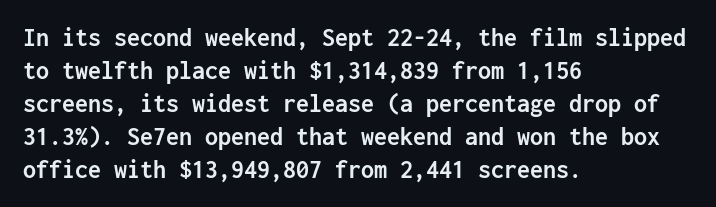
Q: Is the text bold? A: Yes.
Q: Is the text italic (slanted)? A: No, it is upright.
Q: Is the text underlined? A: No.
Q: How is the paragraph aligned? A: Left-aligned.
Q: Is the spacing between letters normal or unusually wide? A: Normal.
Q: Is the spacing between lines tight, normal or loose? A: Normal.
